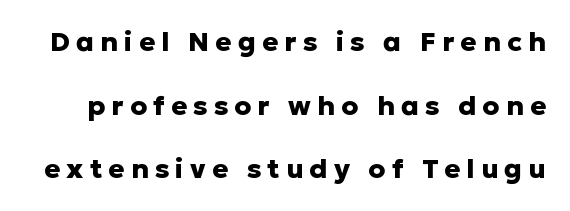
Q: Is the text bold? A: Yes.
Q: Is the text italic (slanted)? A: No, it is upright.
Q: Is the text underlined? A: No.
Q: Is the spacing between letters normal or unusually wide? A: Unusually wide.
Q: Is the spacing between lines tight, normal or loose? A: Loose.
